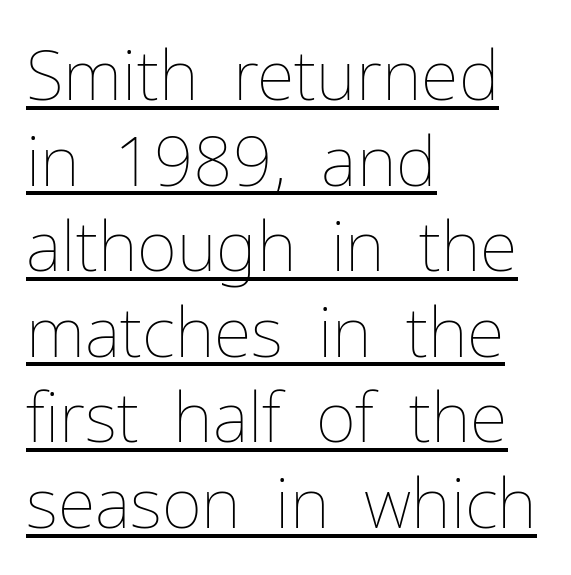
Q: Is the text bold? A: No.
Q: Is the text italic (slanted)? A: No, it is upright.
Q: Is the text underlined? A: Yes.
Q: How is the paragraph aligned? A: Left-aligned.
Q: Is the spacing between letters normal or unusually wide? A: Normal.
Q: Width (condensed, normal, or wide)? A: Normal.
Q: Stroke contrast? A: Low.
Q: x-height? A: Medium.
Q: Monospaced? A: No.
